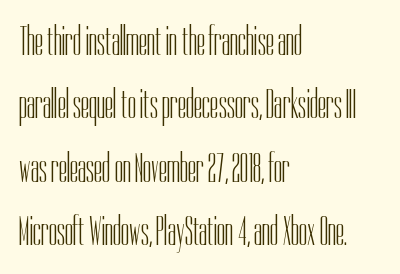
The image shows 42 px light, condensed sans-serif type, upright; set left-aligned, normal line spacing (1.51x), normal letter spacing, not underlined; low stroke contrast and a medium x-height.
